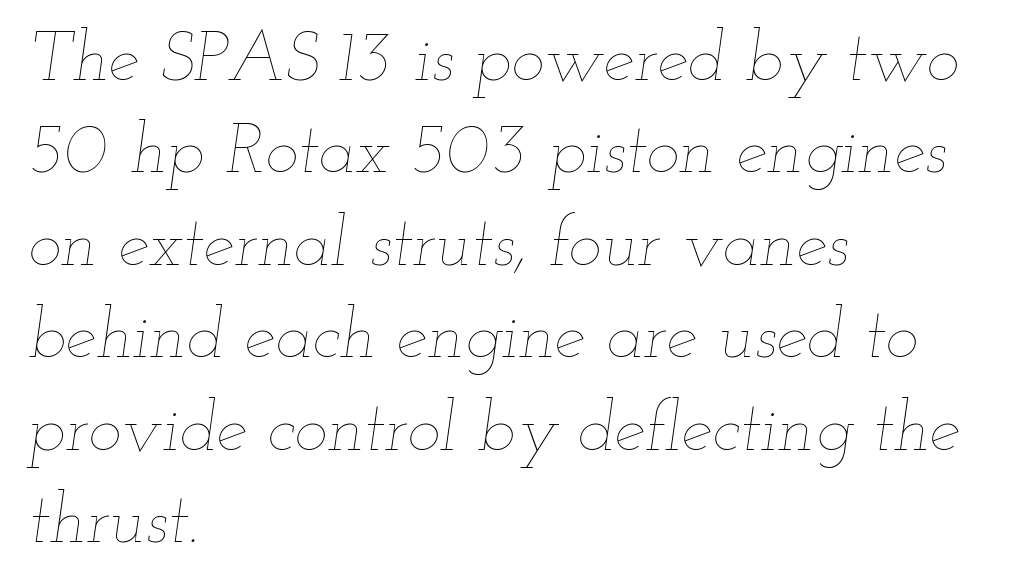
The image shows 70 px thin, wide type, italic (leaning right); set left-aligned, normal line spacing (1.32x), normal letter spacing, not underlined; low stroke contrast and a small x-height.
